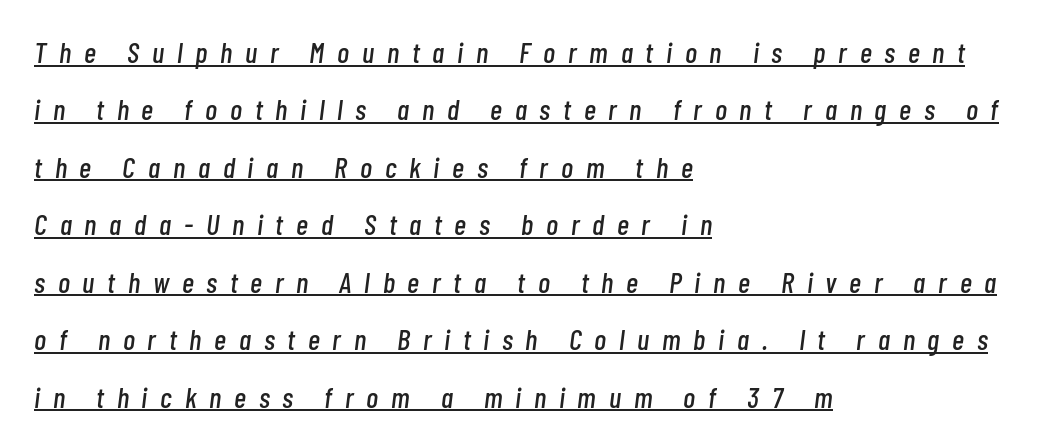
Each line starts at the same left margin while the right side varies. The passage shown has open, widely tracked lettering throughout. You could not count columns in this text — the font is proportionally spaced. This block would shrink considerably if given ordinary leading; it's expanded now. Decoration check: the copy is underlined.
